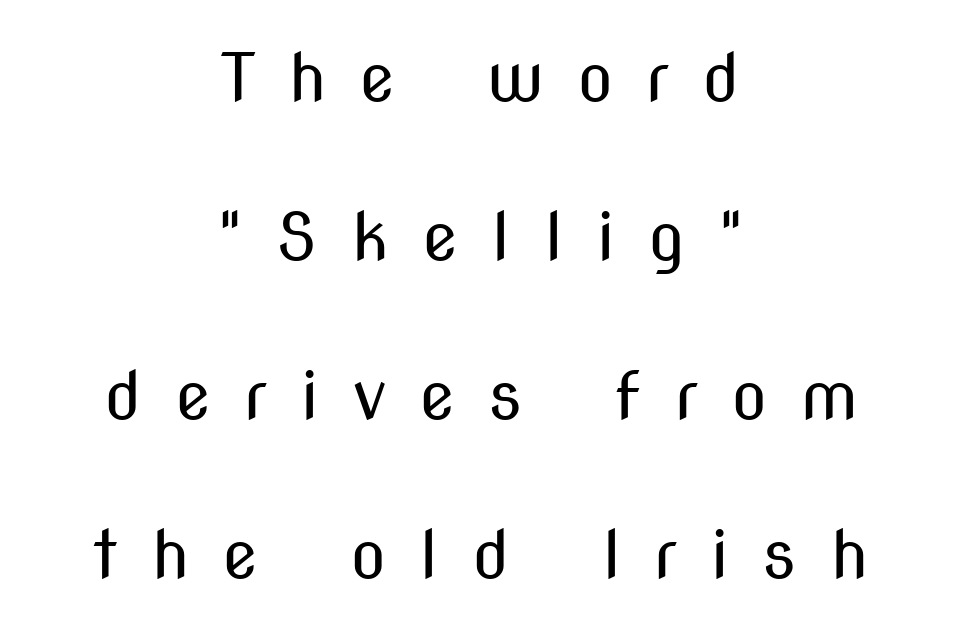
Q: Is the text bold? A: No.
Q: Is the text italic (slanted)? A: No, it is upright.
Q: Is the typeface a serif or a sans-serif typeface? A: Sans-serif.
Q: Is the text underlined? A: No.
Q: How is the paragraph aligned? A: Centered.
Q: Is the spacing between letters normal or unusually wide? A: Unusually wide.
Q: Is the spacing between lines tight, normal or loose? A: Loose.
Q: Width (condensed, normal, or wide)? A: Condensed.
Q: Stroke contrast? A: Medium.
Q: x-height? A: Medium.
Q: Monospaced? A: No.
